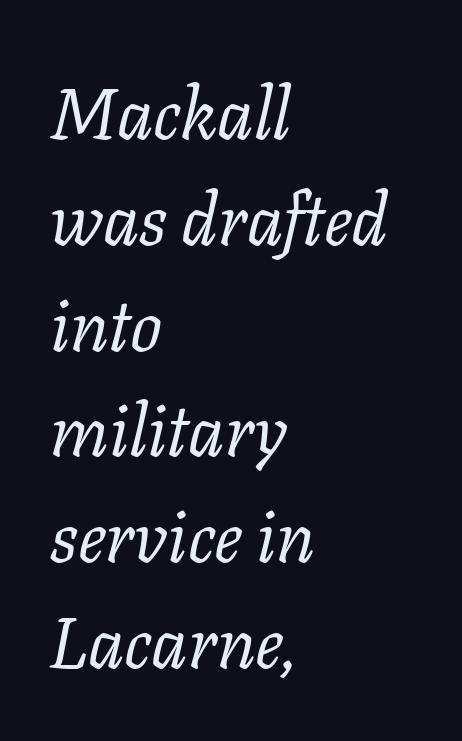
Q: Is the text bold? A: No.
Q: Is the text italic (slanted)? A: Yes, it leans right by about 11 degrees.
Q: Is the typeface a serif or a sans-serif typeface? A: Serif.
Q: Is the text underlined? A: No.
Q: How is the paragraph aligned? A: Left-aligned.
Q: Is the spacing between letters normal or unusually wide? A: Normal.
Q: Is the spacing between lines tight, normal or loose? A: Normal.
Q: Width (condensed, normal, or wide)? A: Normal.
Q: Stroke contrast? A: Low.
Q: x-height? A: Medium.
Q: Monospaced? A: No.
